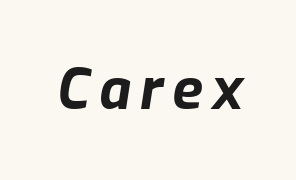
The image shows 56 px bold type, italic (leaning right); set not underlined; low stroke contrast and a medium x-height.
